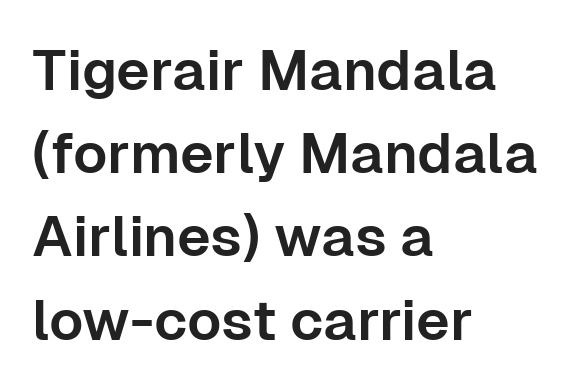
Q: Is the text italic (slanted)? A: No, it is upright.
Q: Is the typeface a serif or a sans-serif typeface? A: Sans-serif.
Q: Is the text underlined? A: No.
Q: How is the paragraph aligned? A: Left-aligned.
Q: Is the spacing between letters normal or unusually wide? A: Normal.
Q: Is the spacing between lines tight, normal or loose? A: Normal.
Q: Width (condensed, normal, or wide)? A: Normal.
Q: Stroke contrast? A: Low.
Q: x-height? A: Medium.
Q: Monospaced? A: No.
